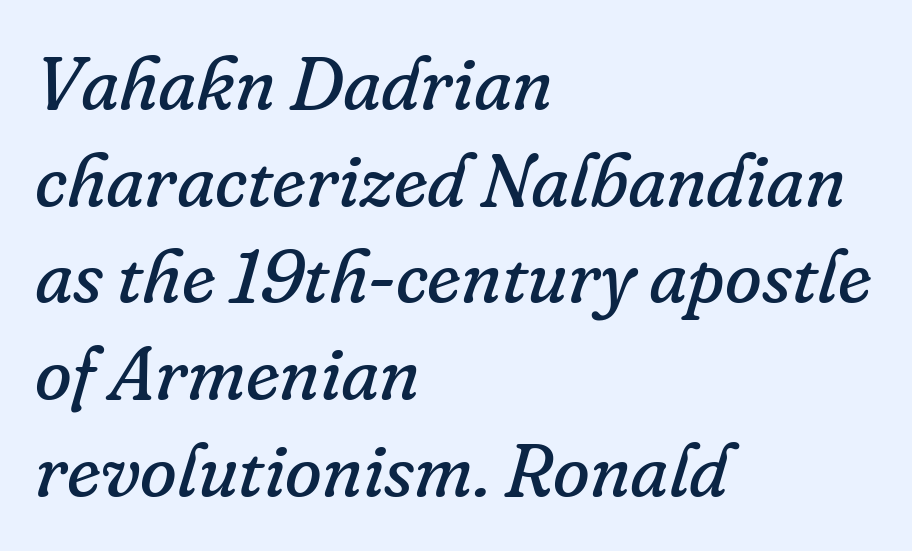
Q: Is the text bold? A: No.
Q: Is the text italic (slanted)? A: Yes, it leans right by about 16 degrees.
Q: Is the typeface a serif or a sans-serif typeface? A: Serif.
Q: Is the text underlined? A: No.
Q: How is the paragraph aligned? A: Left-aligned.
Q: Is the spacing between letters normal or unusually wide? A: Normal.
Q: Is the spacing between lines tight, normal or loose? A: Normal.
Q: Width (condensed, normal, or wide)? A: Normal.
Q: Stroke contrast? A: Low.
Q: x-height? A: Small.
Q: Monospaced? A: No.
